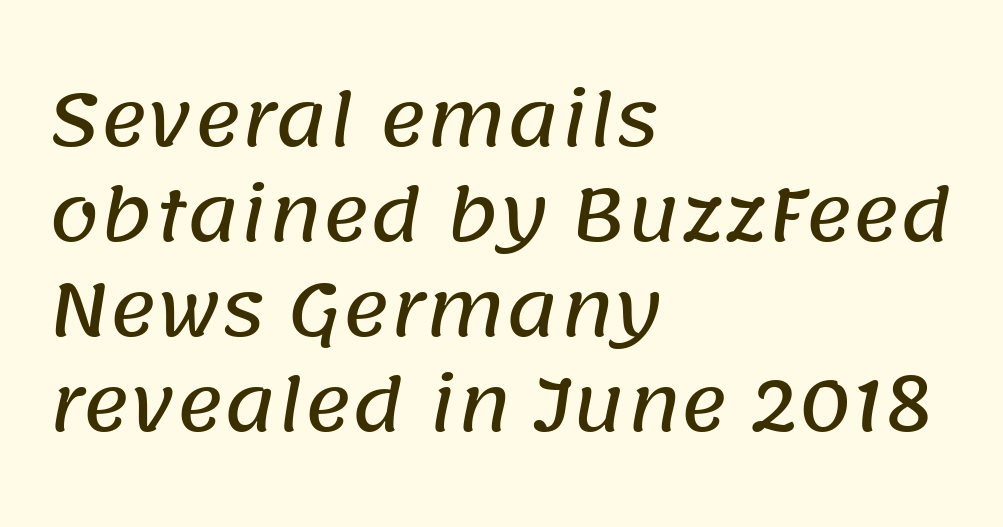
{"serif": "no", "width": "normal", "stroke_contrast": "low", "x_height": "large", "monospaced": "no", "underline": "no", "align": "left", "line_spacing": "normal", "line_spacing_ratio": 1.32, "letter_spacing": "normal", "letter_spacing_em": 0.0, "glyph_px": 72}
